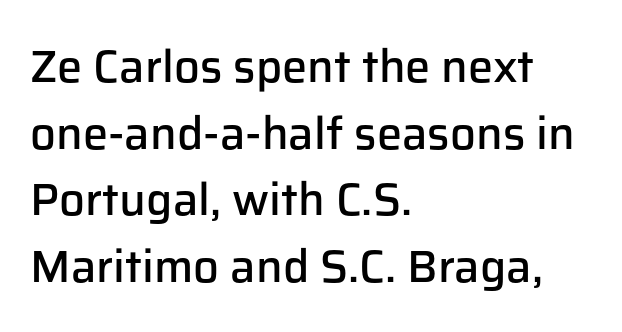
Q: Is the text bold? A: Semi-bold.
Q: Is the text italic (slanted)? A: No, it is upright.
Q: Is the typeface a serif or a sans-serif typeface? A: Sans-serif.
Q: Is the text underlined? A: No.
Q: How is the paragraph aligned? A: Left-aligned.
Q: Is the spacing between letters normal or unusually wide? A: Normal.
Q: Is the spacing between lines tight, normal or loose? A: Normal.
Q: Width (condensed, normal, or wide)? A: Normal.
Q: Stroke contrast? A: Low.
Q: x-height? A: Medium.
Q: Monospaced? A: No.
